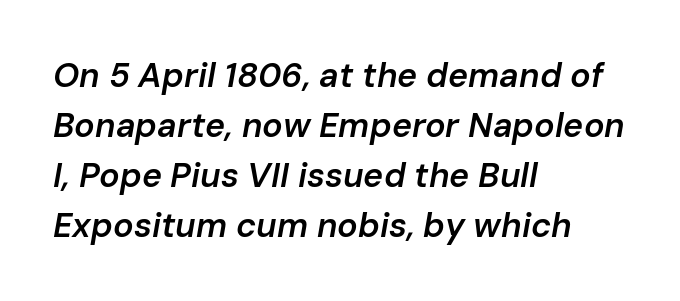
Q: Is the text bold? A: Semi-bold.
Q: Is the text italic (slanted)? A: Yes, it leans right by about 10 degrees.
Q: Is the text underlined? A: No.
Q: How is the paragraph aligned? A: Left-aligned.
Q: Is the spacing between letters normal or unusually wide? A: Normal.
Q: Is the spacing between lines tight, normal or loose? A: Normal.
Q: Width (condensed, normal, or wide)? A: Normal.
Q: Stroke contrast? A: Low.
Q: x-height? A: Medium.
Q: Monospaced? A: No.
